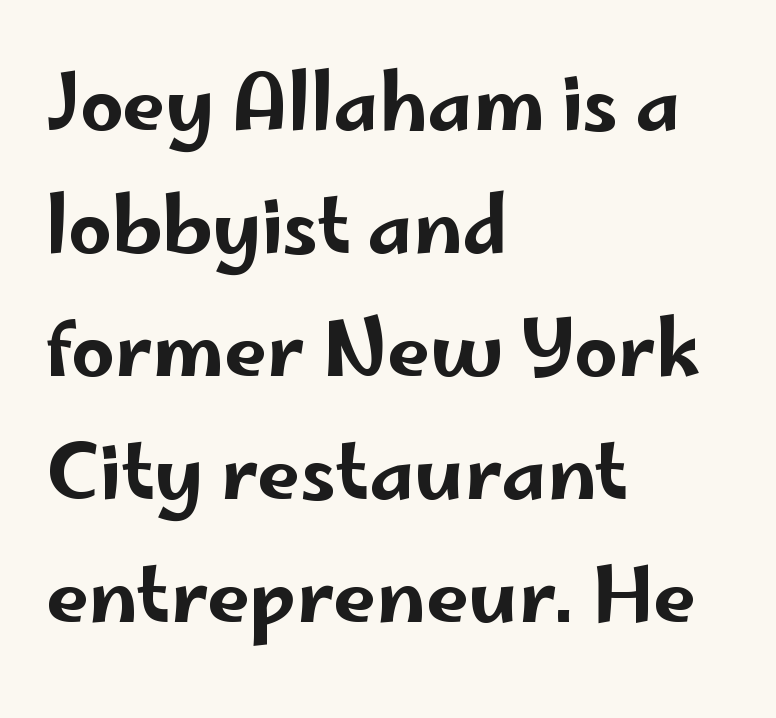
The image shows 76 px wide sans-serif type, upright; set left-aligned, normal line spacing (1.62x), normal letter spacing, not underlined; low stroke contrast and a small x-height.
